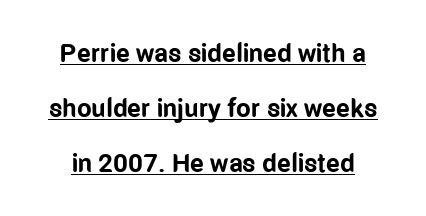
Q: Is the text bold? A: Yes.
Q: Is the text italic (slanted)? A: No, it is upright.
Q: Is the text underlined? A: Yes.
Q: Is the spacing between letters normal or unusually wide? A: Normal.
Q: Is the spacing between lines tight, normal or loose? A: Loose.
